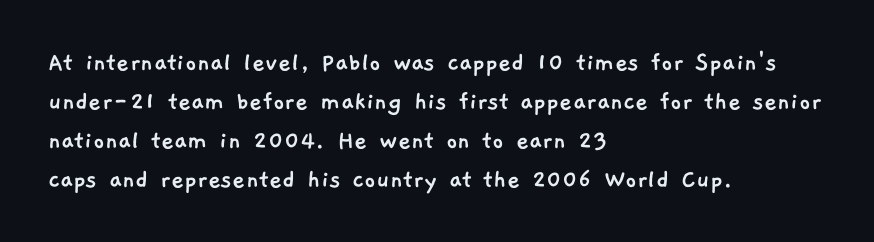
Each letter keeps its own natural width here, so spacing adapts to shape. Type style note: lacks serifs. Characters follow at the spacing the type designer built in. Caption: multi-line text, flush left, ragged right. Leading: standard.
